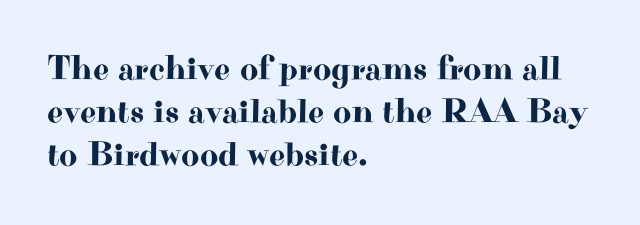
{"serif": "yes", "italic": "no", "width": "wide", "stroke_contrast": "high", "x_height": "small", "monospaced": "no", "underline": "no", "align": "left", "line_spacing_ratio": 1.23, "letter_spacing": "normal", "letter_spacing_em": 0.0, "glyph_px": 35}
